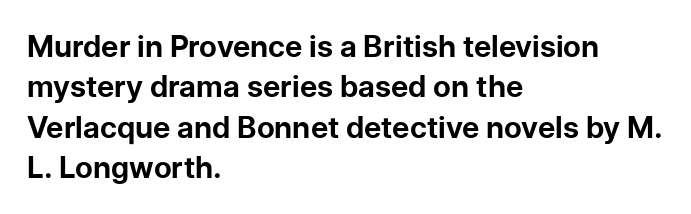
Q: Is the text bold? A: Yes.
Q: Is the text italic (slanted)? A: No, it is upright.
Q: Is the typeface a serif or a sans-serif typeface? A: Sans-serif.
Q: Is the text underlined? A: No.
Q: How is the paragraph aligned? A: Left-aligned.
Q: Is the spacing between letters normal or unusually wide? A: Normal.
Q: Is the spacing between lines tight, normal or loose? A: Normal.
Q: Width (condensed, normal, or wide)? A: Normal.
Q: Stroke contrast? A: Low.
Q: x-height? A: Medium.
Q: Monospaced? A: No.
